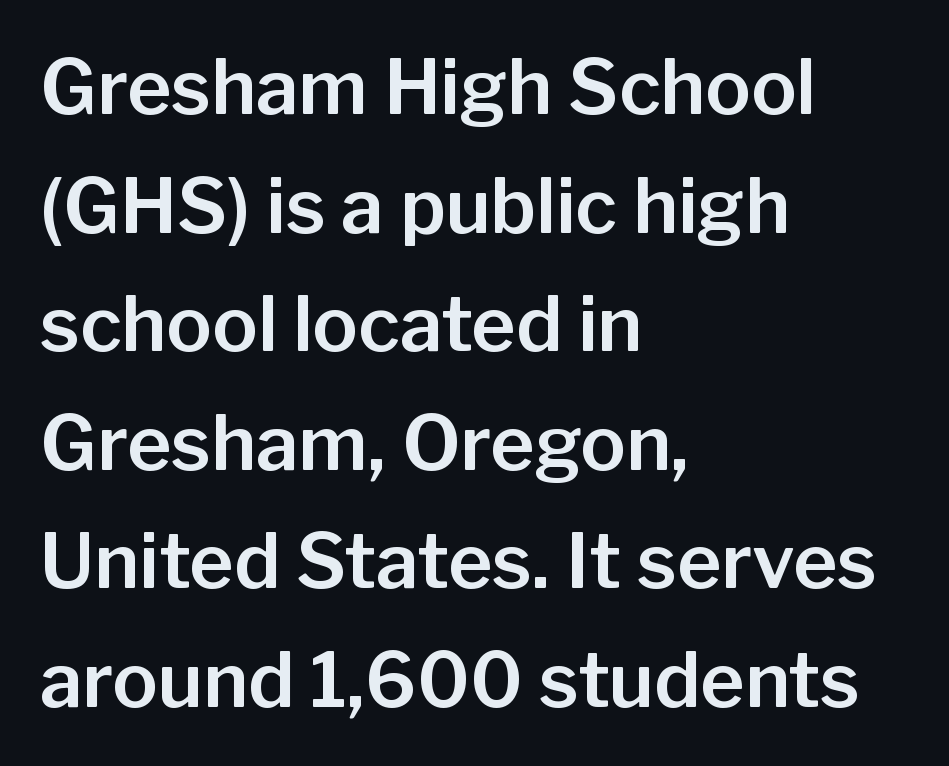
Q: Is the text italic (slanted)? A: No, it is upright.
Q: Is the typeface a serif or a sans-serif typeface? A: Sans-serif.
Q: Is the text underlined? A: No.
Q: How is the paragraph aligned? A: Left-aligned.
Q: Is the spacing between letters normal or unusually wide? A: Normal.
Q: Is the spacing between lines tight, normal or loose? A: Normal.
Q: Width (condensed, normal, or wide)? A: Normal.
Q: Stroke contrast? A: Low.
Q: x-height? A: Medium.
Q: Monospaced? A: No.
